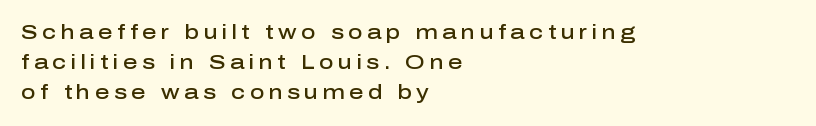
The image shows 20 px text type, upright; set left-aligned, normal line spacing (1.51x), unusually wide letter spacing (+0.22 em), not underlined.
